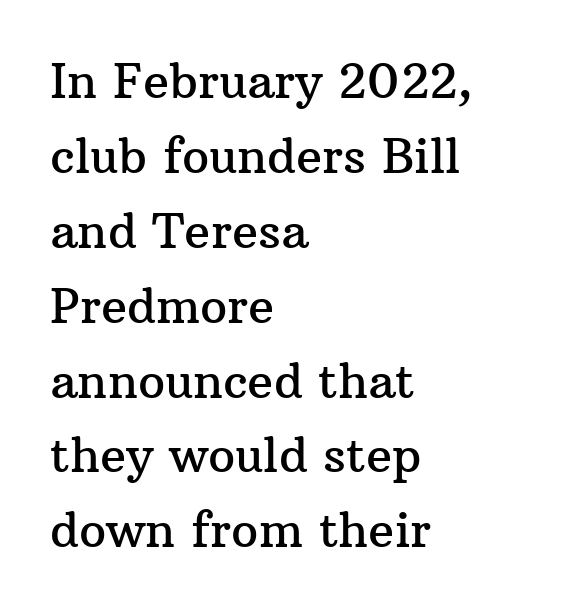
The image shows 48 px serif type, upright; set left-aligned, normal line spacing (1.56x), normal letter spacing, not underlined; medium stroke contrast and a medium x-height.
